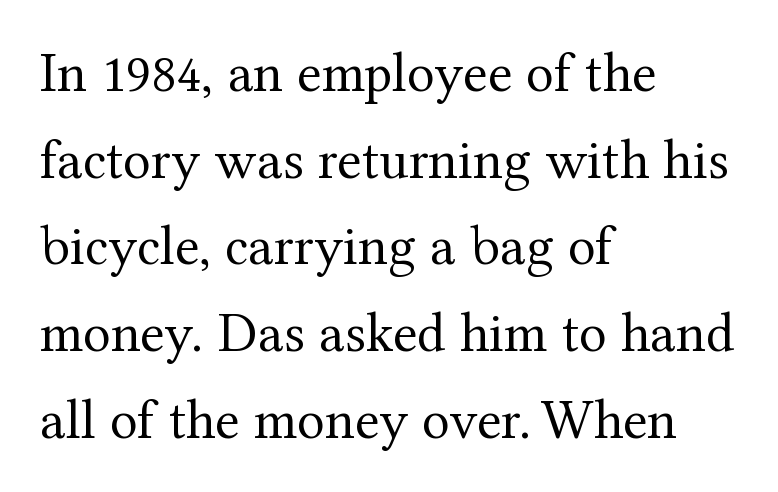
{"serif": "yes", "italic": "no", "bold": "no", "weight": "regular", "width": "normal", "stroke_contrast": "medium", "x_height": "medium", "monospaced": "no", "underline": "no", "align": "left", "line_spacing": "normal", "line_spacing_ratio": 1.52, "letter_spacing": "normal", "letter_spacing_em": 0.0, "glyph_px": 57}
